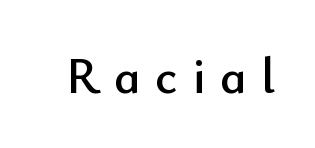
Q: Is the text italic (slanted)? A: No, it is upright.
Q: Is the typeface a serif or a sans-serif typeface? A: Sans-serif.
Q: Is the text underlined? A: No.
Q: Is the spacing between letters normal or unusually wide? A: Unusually wide.
Q: Width (condensed, normal, or wide)? A: Normal.
Q: Stroke contrast? A: Low.
Q: x-height? A: Small.
Q: Monospaced? A: No.
